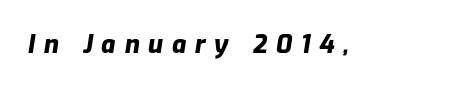
Q: Is the text bold? A: Yes.
Q: Is the text italic (slanted)? A: Yes, it leans right by about 9 degrees.
Q: Is the text underlined? A: No.
Q: Is the spacing between letters normal or unusually wide? A: Unusually wide.
